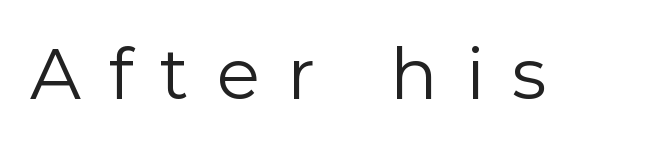
Q: Is the text bold? A: No.
Q: Is the text italic (slanted)? A: No, it is upright.
Q: Is the typeface a serif or a sans-serif typeface? A: Sans-serif.
Q: Is the text underlined? A: No.
Q: Is the spacing between letters normal or unusually wide? A: Unusually wide.
Q: Width (condensed, normal, or wide)? A: Normal.
Q: Stroke contrast? A: Low.
Q: x-height? A: Medium.
Q: Monospaced? A: No.
